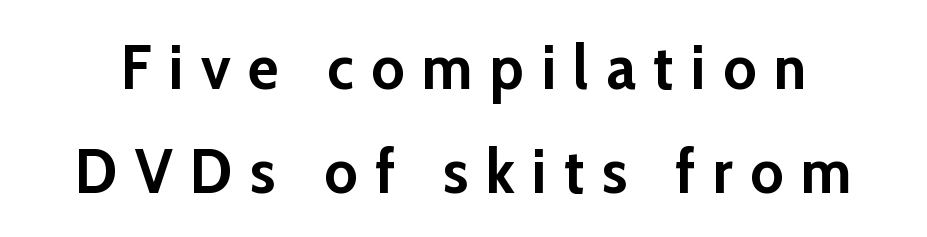
Q: Is the text bold? A: Yes.
Q: Is the text italic (slanted)? A: No, it is upright.
Q: Is the typeface a serif or a sans-serif typeface? A: Sans-serif.
Q: Is the text underlined? A: No.
Q: Is the spacing between letters normal or unusually wide? A: Unusually wide.
Q: Is the spacing between lines tight, normal or loose? A: Normal.
Q: Width (condensed, normal, or wide)? A: Normal.
Q: Stroke contrast? A: Low.
Q: x-height? A: Medium.
Q: Monospaced? A: No.
